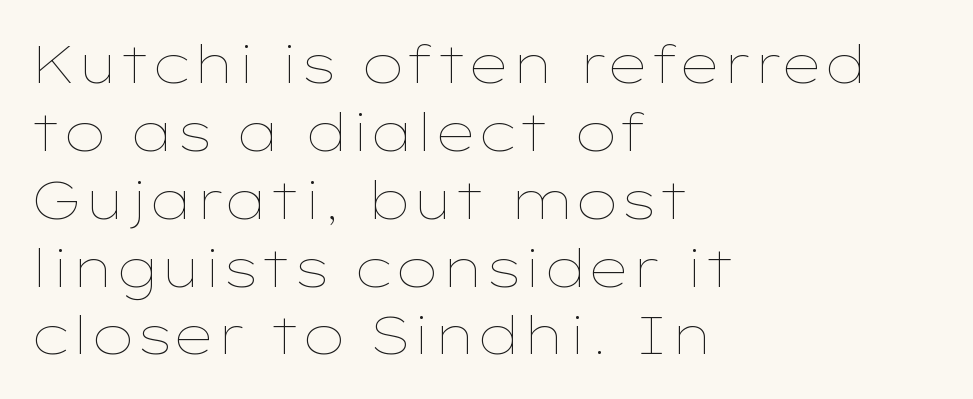
Q: Is the text bold? A: No.
Q: Is the text italic (slanted)? A: No, it is upright.
Q: Is the text underlined? A: No.
Q: How is the paragraph aligned? A: Left-aligned.
Q: Is the spacing between letters normal or unusually wide? A: Normal.
Q: Is the spacing between lines tight, normal or loose? A: Normal.
Q: Width (condensed, normal, or wide)? A: Wide.
Q: Stroke contrast? A: Low.
Q: x-height? A: Medium.
Q: Monospaced? A: No.
